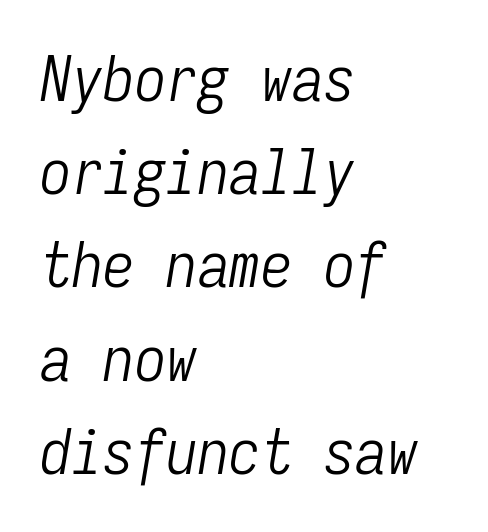
{"italic": "yes", "lean": "right", "slant_degrees": 9, "bold": "no", "weight": "light", "width": "condensed", "stroke_contrast": "low", "x_height": "medium", "monospaced": "yes", "underline": "no", "align": "left", "line_spacing": "normal", "line_spacing_ratio": 1.48, "letter_spacing": "normal", "letter_spacing_em": 0.0, "glyph_px": 63}
